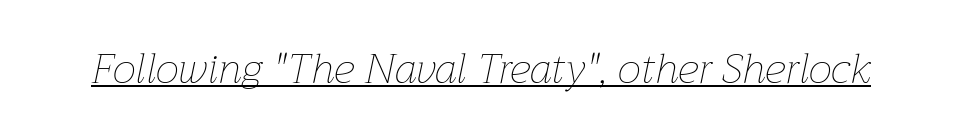
Underlining? Definitely there. Varying glyph widths throughout — classic text-font behaviour. The glyphs look as if they've been sheared to an angle. This sample uses plain, unmodified letter spacing.
